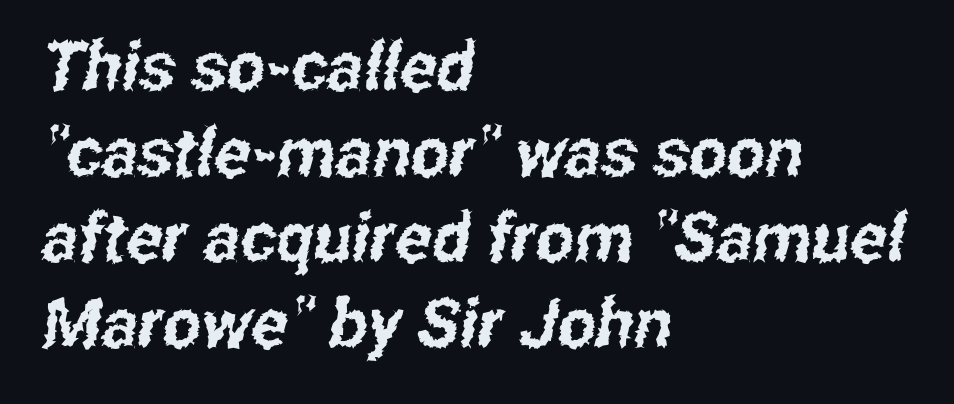
{"serif": "no", "width": "condensed", "stroke_contrast": "low", "x_height": "medium", "monospaced": "no", "underline": "no", "align": "left", "line_spacing": "normal", "line_spacing_ratio": 1.26, "letter_spacing": "normal", "letter_spacing_em": 0.0, "glyph_px": 68}
